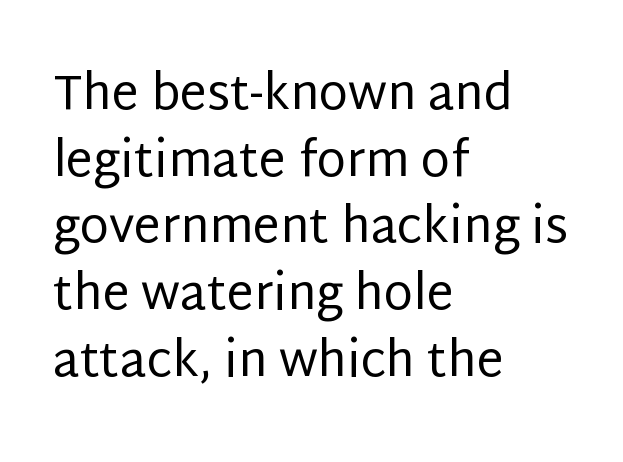
Q: Is the text bold? A: No.
Q: Is the text italic (slanted)? A: No, it is upright.
Q: Is the typeface a serif or a sans-serif typeface? A: Sans-serif.
Q: Is the text underlined? A: No.
Q: How is the paragraph aligned? A: Left-aligned.
Q: Is the spacing between letters normal or unusually wide? A: Normal.
Q: Is the spacing between lines tight, normal or loose? A: Normal.
Q: Width (condensed, normal, or wide)? A: Normal.
Q: Stroke contrast? A: Low.
Q: x-height? A: Large.
Q: Monospaced? A: No.
